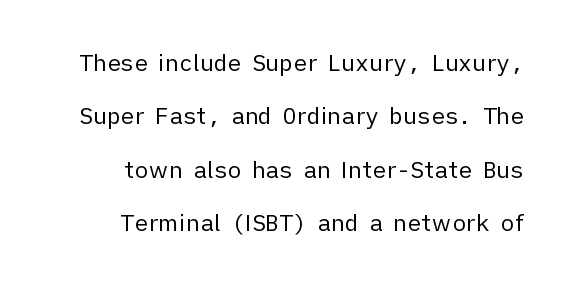
{"italic": "no", "bold": "no", "underline": "no", "align": "right", "line_spacing": "loose", "line_spacing_ratio": 2.32, "letter_spacing": "normal", "letter_spacing_em": 0.0, "glyph_px": 23}
